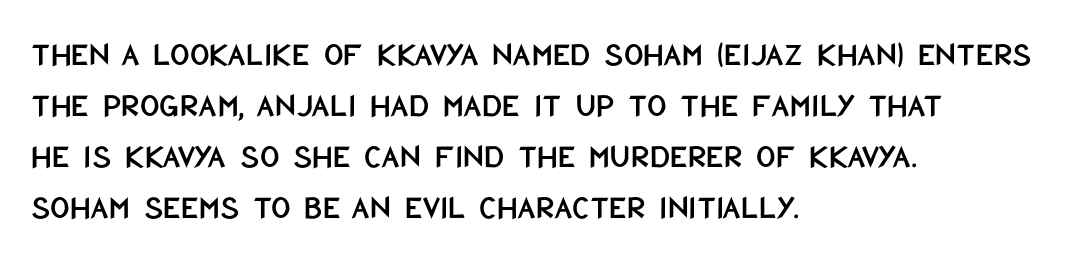
Q: Is the text italic (slanted)? A: No, it is upright.
Q: Is the typeface a serif or a sans-serif typeface? A: Sans-serif.
Q: Is the text underlined? A: No.
Q: How is the paragraph aligned? A: Left-aligned.
Q: Is the spacing between letters normal or unusually wide? A: Normal.
Q: Is the spacing between lines tight, normal or loose? A: Normal.
Q: Width (condensed, normal, or wide)? A: Condensed.
Q: Stroke contrast? A: Low.
Q: x-height? A: Large.
Q: Monospaced? A: No.
